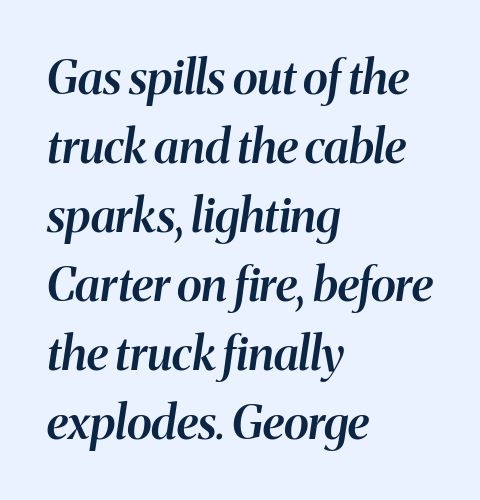
Q: Is the text bold? A: Semi-bold.
Q: Is the text italic (slanted)? A: Yes, it leans right by about 8 degrees.
Q: Is the text underlined? A: No.
Q: How is the paragraph aligned? A: Left-aligned.
Q: Is the spacing between letters normal or unusually wide? A: Normal.
Q: Is the spacing between lines tight, normal or loose? A: Normal.
Q: Width (condensed, normal, or wide)? A: Normal.
Q: Stroke contrast? A: Medium.
Q: x-height? A: Medium.
Q: Monospaced? A: No.
